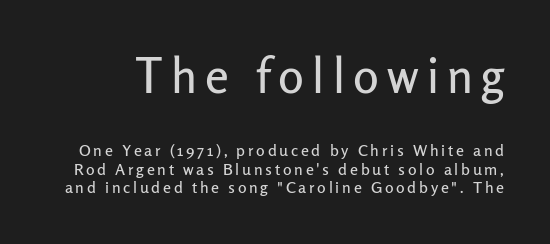
Q: Is the text italic (slanted)? A: No, it is upright.
Q: Is the typeface a serif or a sans-serif typeface? A: Sans-serif.
Q: Is the text underlined? A: No.
Q: Which block of text is set in a larger size, the first (top) or the second (bottom)? A: The first (top) one.
Q: Width (condensed, normal, or wide)? A: Normal.
Q: Stroke contrast? A: Low.
Q: x-height? A: Medium.
Q: Monospaced? A: No.
